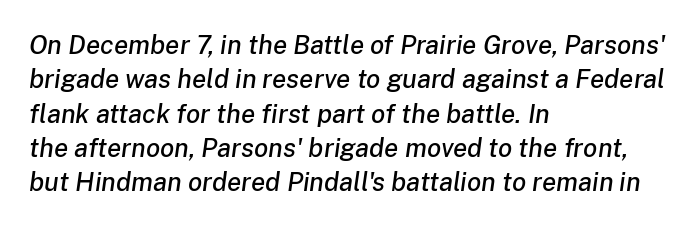
The passage shown has conventional tracking throughout. Each new line begins a customary step beneath the previous one. The glyphs look as if they've been sheared to an angle. The paragraph shown leans on its left margin. Bare-footed words on every line.
